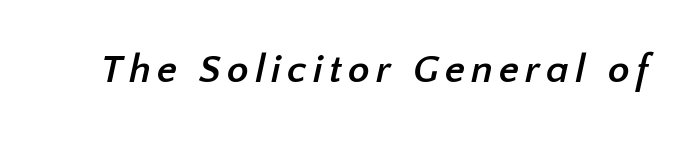
The image shows 40 px semibold sans-serif type; set not underlined; low stroke contrast and a medium x-height.
